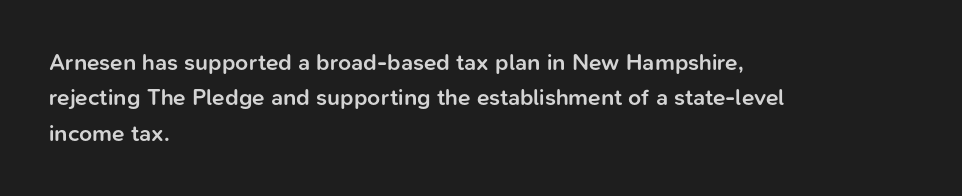
{"italic": "no", "bold": "semi", "underline": "no", "align": "left", "line_spacing": "normal", "line_spacing_ratio": 1.54, "letter_spacing": "normal", "letter_spacing_em": 0.0, "glyph_px": 23}
